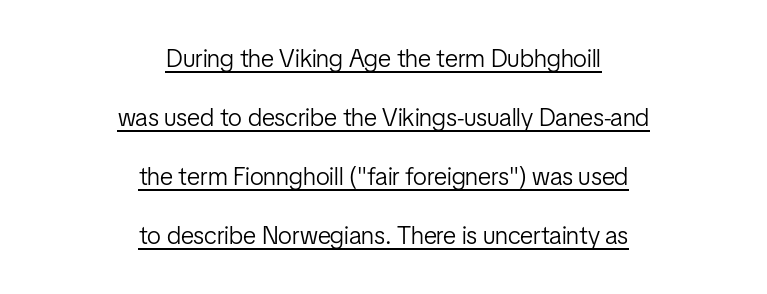
The image shows 25 px text type, upright; set centered, loose line spacing (2.36x), normal letter spacing, underlined.
